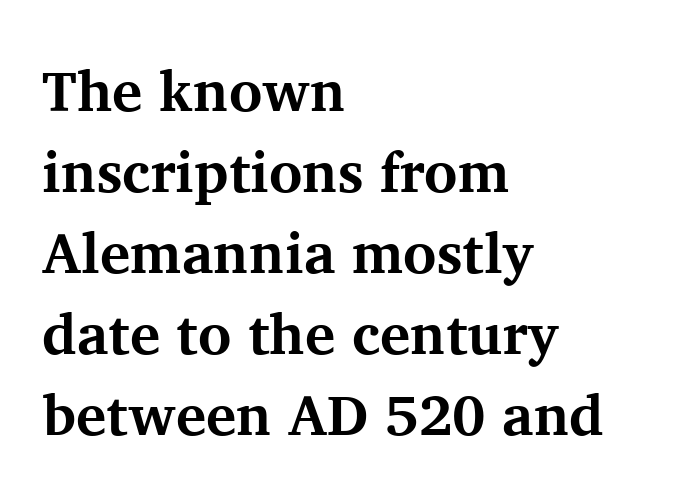
Q: Is the text bold? A: Yes.
Q: Is the text italic (slanted)? A: No, it is upright.
Q: Is the typeface a serif or a sans-serif typeface? A: Serif.
Q: Is the text underlined? A: No.
Q: How is the paragraph aligned? A: Left-aligned.
Q: Is the spacing between letters normal or unusually wide? A: Normal.
Q: Is the spacing between lines tight, normal or loose? A: Normal.
Q: Width (condensed, normal, or wide)? A: Normal.
Q: Stroke contrast? A: Medium.
Q: x-height? A: Medium.
Q: Monospaced? A: No.
